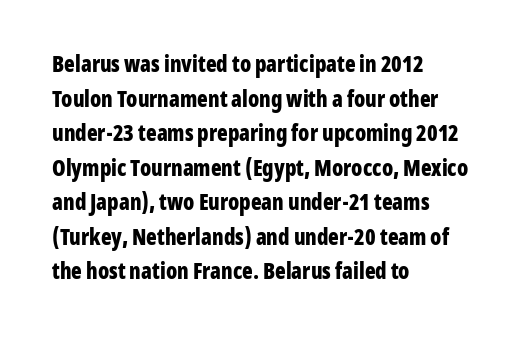
This sample uses an upright cut, with every glyph sitting square on the baseline. Whoever set this chose a conventional vertical rhythm. Students, note that the glyphs here touch the page at normal intervals. Strokes here are thick enough to call this a true bold.
